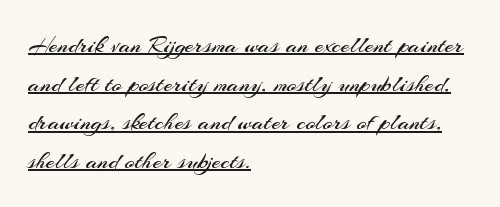
The image shows 26 px text type; set left-aligned, normal line spacing (1.49x), normal letter spacing, underlined.
